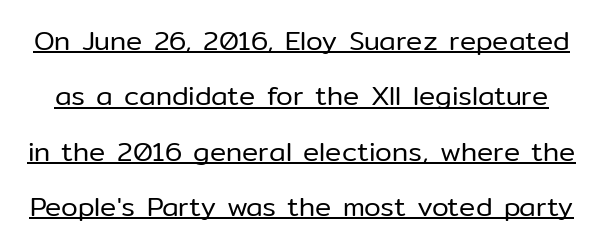
Q: Is the text bold? A: No.
Q: Is the text italic (slanted)? A: No, it is upright.
Q: Is the text underlined? A: Yes.
Q: Is the spacing between letters normal or unusually wide? A: Normal.
Q: Is the spacing between lines tight, normal or loose? A: Loose.
